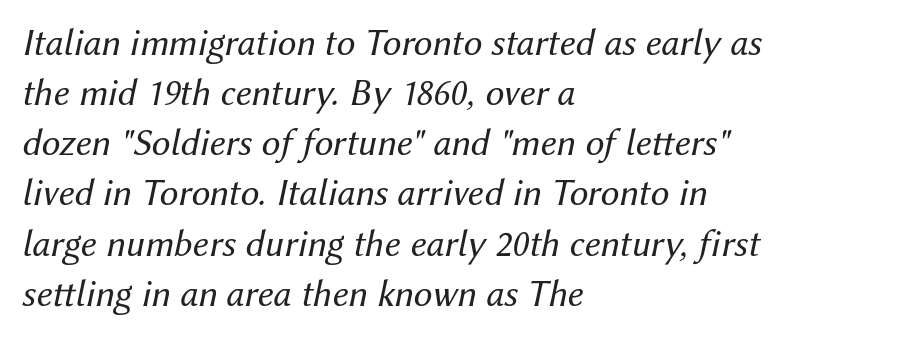
The image shows 38 px regular-weight type, italic (leaning right); set left-aligned, normal line spacing (1.32x), normal letter spacing, not underlined; medium stroke contrast and a medium x-height.
